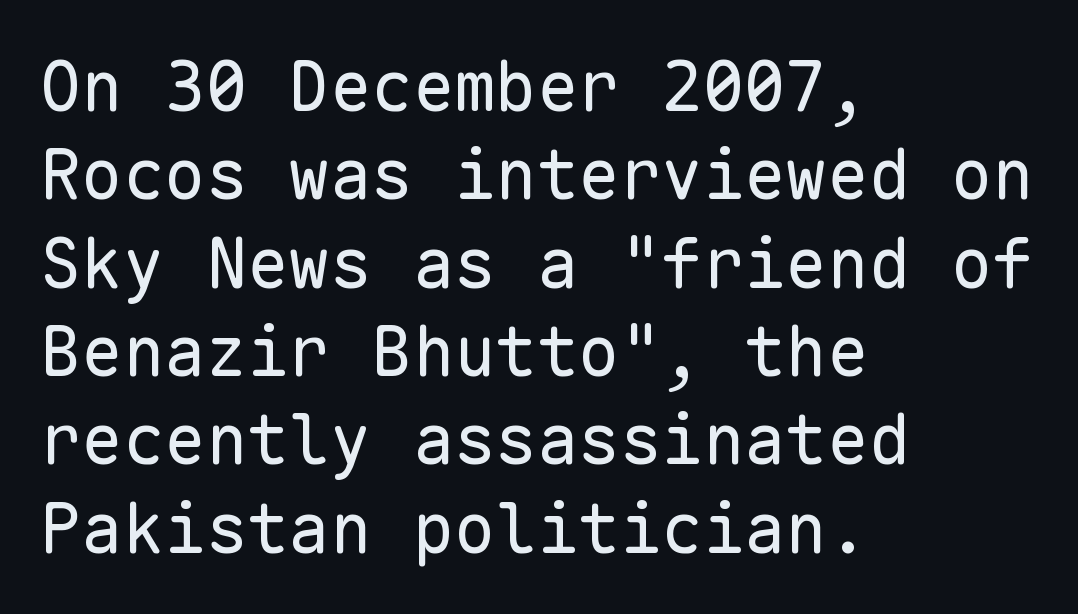
{"serif": "no", "italic": "no", "bold": "no", "weight": "regular", "width": "normal", "stroke_contrast": "low", "x_height": "medium", "monospaced": "yes", "underline": "no", "align": "left", "line_spacing": "normal", "line_spacing_ratio": 1.28, "letter_spacing": "normal", "letter_spacing_em": 0.0, "glyph_px": 69}
